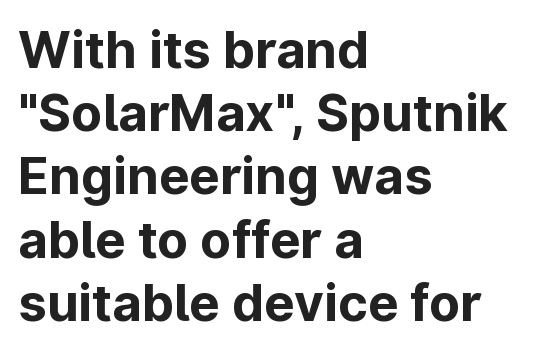
{"serif": "no", "italic": "no", "bold": "yes", "weight": "bold", "width": "normal", "stroke_contrast": "low", "x_height": "medium", "monospaced": "no", "underline": "no", "align": "left", "line_spacing_ratio": 1.24, "letter_spacing": "normal", "letter_spacing_em": 0.0, "glyph_px": 51}
